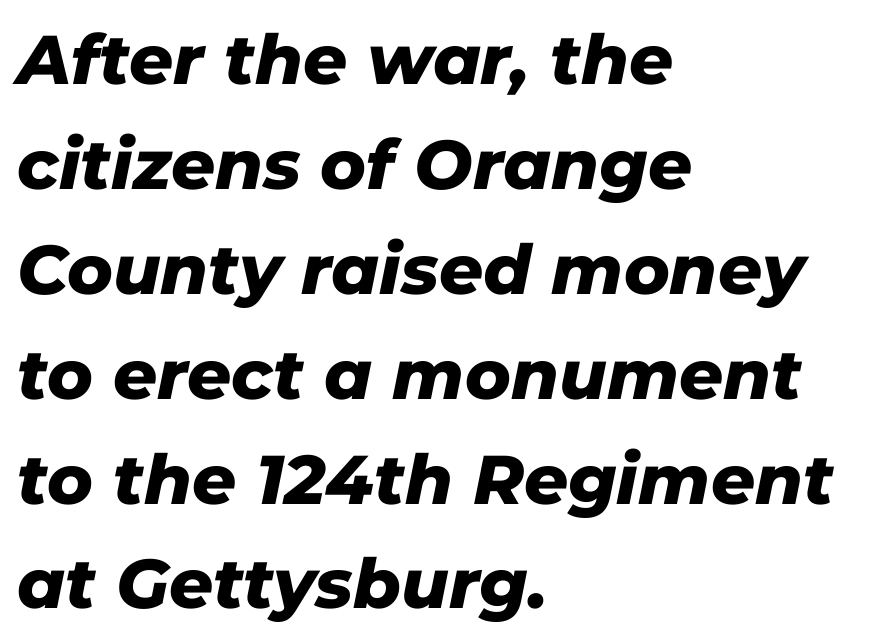
Rule under the text: the space is simply empty. In terms of letterspacing, this is plain default setting. Is the type bold? Yes — the strokes are clearly thick and heavy. The glyphs look as if they've been sheared to an angle. The designer left line spacing at the default. Teacher's note: observe the even left margin — that is flush-left alignment.
